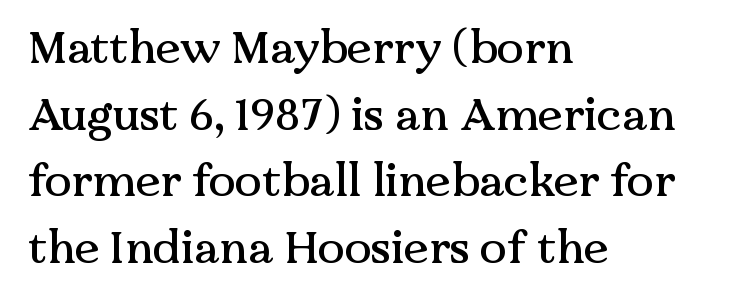
{"serif": "yes", "italic": "no", "width": "normal", "stroke_contrast": "medium", "x_height": "medium", "monospaced": "no", "underline": "no", "align": "left", "line_spacing": "normal", "line_spacing_ratio": 1.48, "letter_spacing": "normal", "letter_spacing_em": 0.0, "glyph_px": 45}
